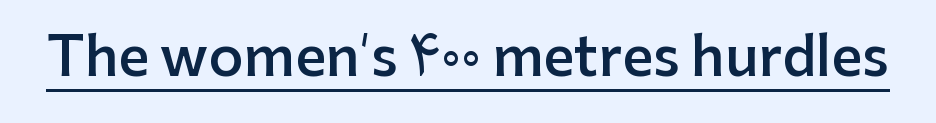
Q: Is the text bold? A: Semi-bold.
Q: Is the text italic (slanted)? A: No, it is upright.
Q: Is the typeface a serif or a sans-serif typeface? A: Sans-serif.
Q: Is the text underlined? A: Yes.
Q: Is the spacing between letters normal or unusually wide? A: Normal.
Q: Width (condensed, normal, or wide)? A: Normal.
Q: Stroke contrast? A: Low.
Q: x-height? A: Medium.
Q: Monospaced? A: No.
